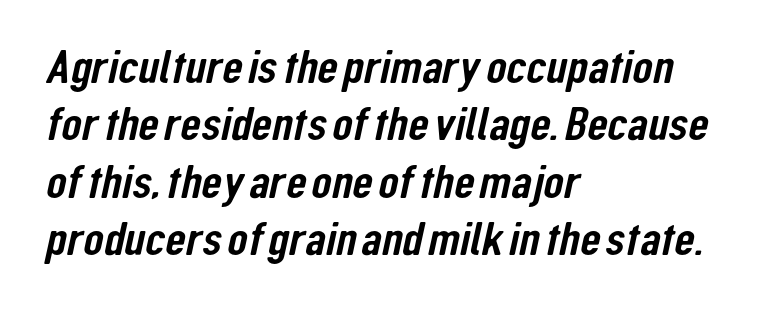
Q: Is the typeface a serif or a sans-serif typeface? A: Sans-serif.
Q: Is the text underlined? A: No.
Q: How is the paragraph aligned? A: Left-aligned.
Q: Is the spacing between letters normal or unusually wide? A: Normal.
Q: Width (condensed, normal, or wide)? A: Condensed.
Q: Stroke contrast? A: Low.
Q: x-height? A: Medium.
Q: Monospaced? A: No.
